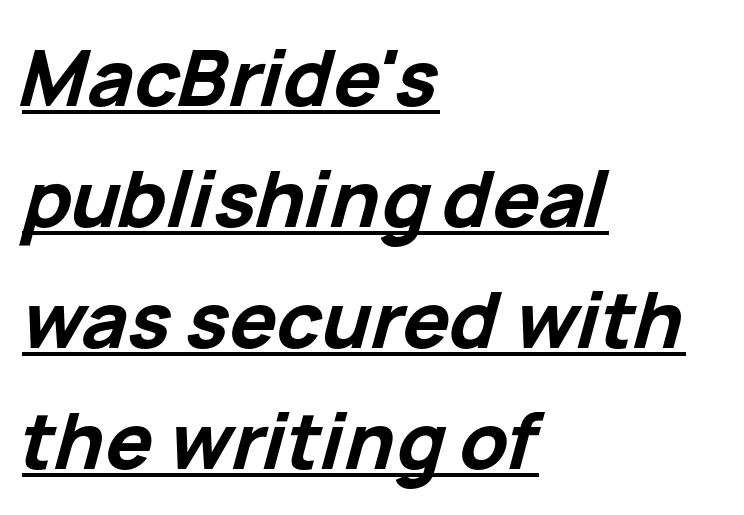
Notice how a bar underscores the lettering throughout. Italic: yes, the glyphs are oblique. Notice how the passage keeps a crisp vertical edge on the left only. Strong, thick strokes mark this as bold type.
